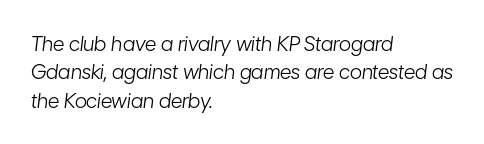
The image shows 20 px text type, italic (leaning right); set left-aligned, normal line spacing (1.42x), normal letter spacing, not underlined.
